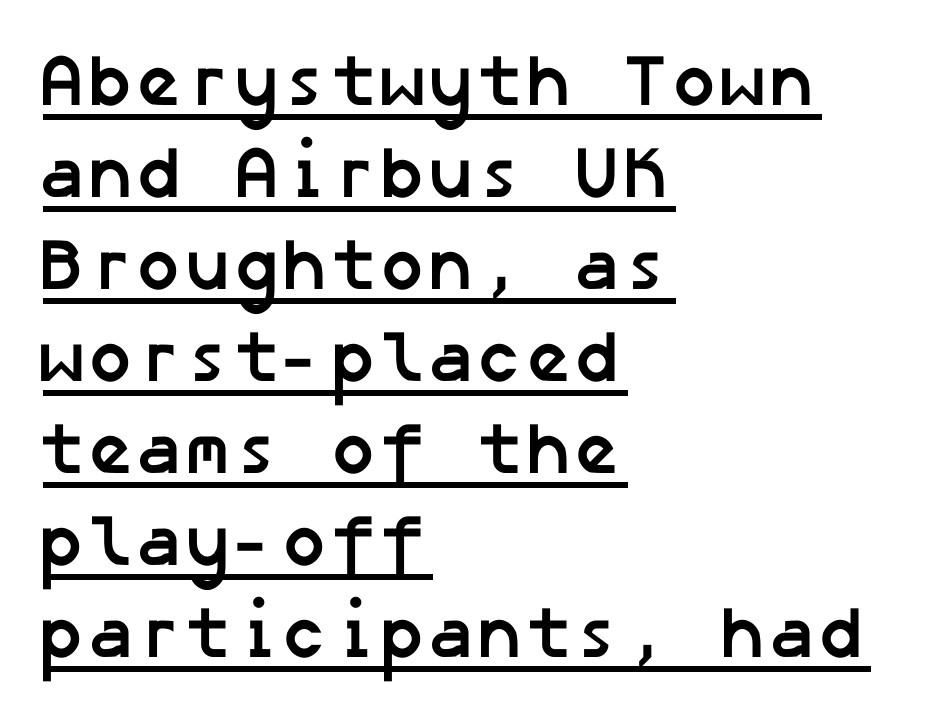
Q: Is the text bold? A: Yes.
Q: Is the typeface a serif or a sans-serif typeface? A: Sans-serif.
Q: Is the text underlined? A: Yes.
Q: How is the paragraph aligned? A: Left-aligned.
Q: Is the spacing between letters normal or unusually wide? A: Normal.
Q: Is the spacing between lines tight, normal or loose? A: Normal.
Q: Width (condensed, normal, or wide)? A: Normal.
Q: Stroke contrast? A: Low.
Q: x-height? A: Medium.
